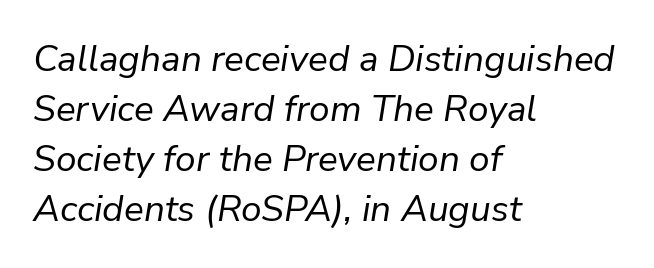
{"italic": "yes", "lean": "right", "slant_degrees": 9, "bold": "no", "weight": "regular", "width": "normal", "stroke_contrast": "low", "x_height": "medium", "monospaced": "no", "underline": "no", "align": "left", "line_spacing": "normal", "line_spacing_ratio": 1.35, "letter_spacing": "normal", "letter_spacing_em": 0.0, "glyph_px": 37}
